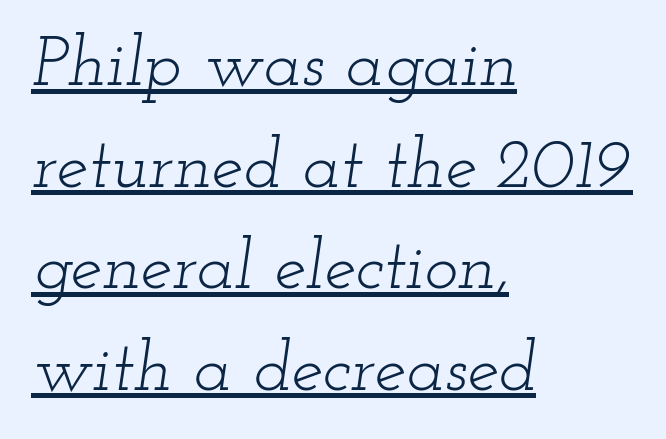
Q: Is the text bold? A: No.
Q: Is the text italic (slanted)? A: Yes, it leans right by about 12 degrees.
Q: Is the typeface a serif or a sans-serif typeface? A: Serif.
Q: Is the text underlined? A: Yes.
Q: How is the paragraph aligned? A: Left-aligned.
Q: Is the spacing between letters normal or unusually wide? A: Normal.
Q: Is the spacing between lines tight, normal or loose? A: Normal.
Q: Width (condensed, normal, or wide)? A: Wide.
Q: Stroke contrast? A: Low.
Q: x-height? A: Small.
Q: Monospaced? A: No.
